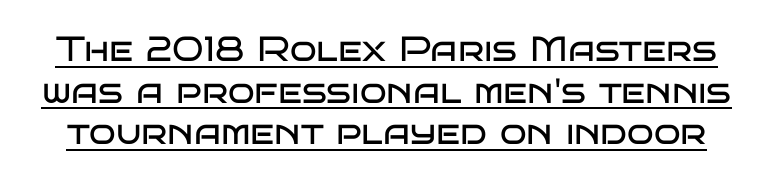
{"serif": "no", "italic": "no", "bold": "no", "weight": "regular", "width": "wide", "stroke_contrast": "low", "x_height": "large", "monospaced": "no", "underline": "yes", "line_spacing_ratio": 1.19, "letter_spacing": "normal", "letter_spacing_em": 0.0, "glyph_px": 35}
